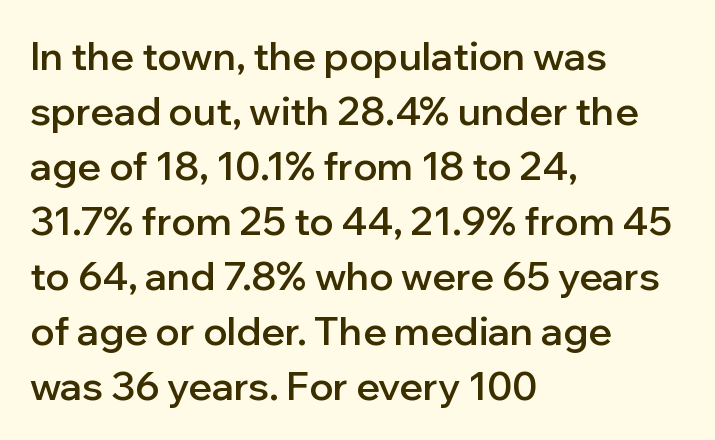
The image shows 39 px semibold sans-serif type, upright; set left-aligned, normal line spacing (1.41x), normal letter spacing, not underlined; low stroke contrast and a medium x-height.
